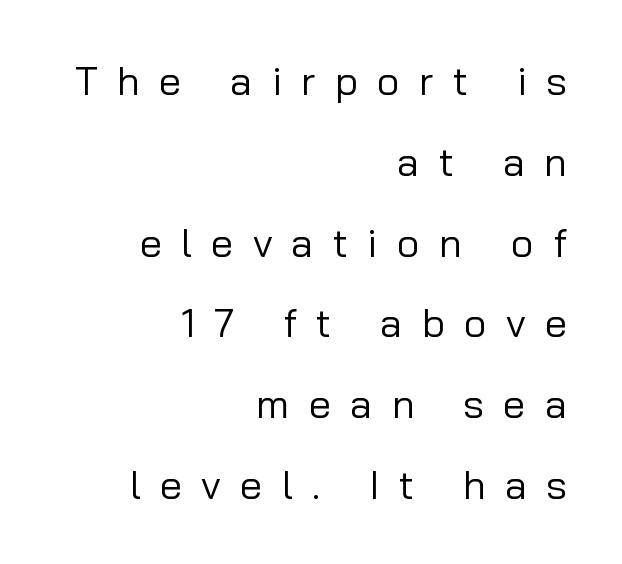
No chunkiness to these letters — they're not bold. The passage shown is not underscored anywhere. The rendering uses natural spacing where letterforms have individual widths. The lettering stays uniformly vertical, giving the passage a roman look. There is plenty of visible air inserted between adjacent glyphs. Students, observe: this is what heavily led, spacious text looks like.
